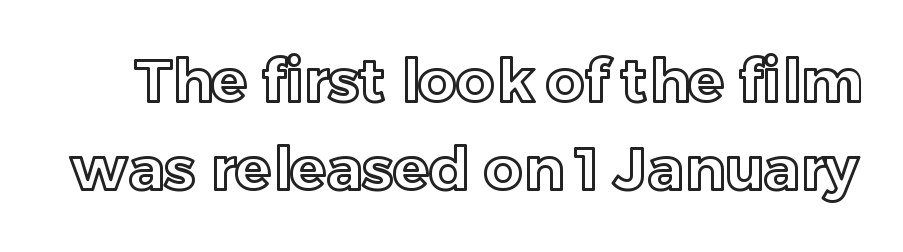
The image shows 60 px text type, upright; set normal line spacing (1.46x), normal letter spacing, not underlined; a medium x-height.
